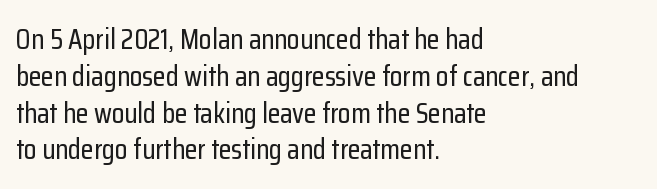
{"serif": "no", "italic": "no", "width": "condensed", "stroke_contrast": "low", "x_height": "medium", "monospaced": "no", "underline": "no", "align": "left", "line_spacing": "normal", "line_spacing_ratio": 1.27, "letter_spacing": "normal", "letter_spacing_em": 0.0, "glyph_px": 29}
